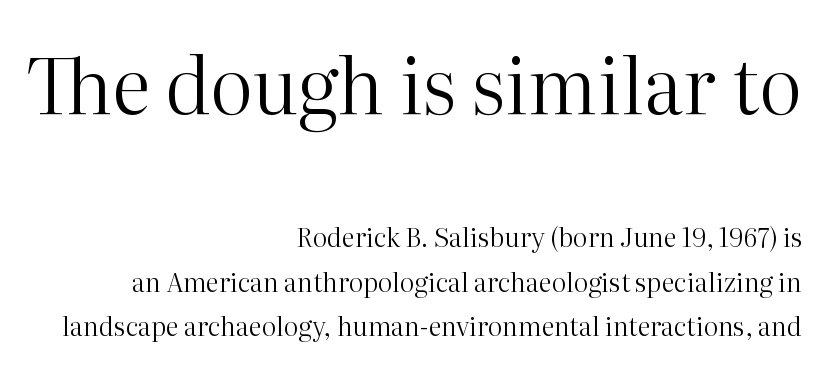
The image shows 77 px regular-weight serif type, upright; set right-aligned, line spacing 1.71x, normal letter spacing, not underlined; the first (top) block is 2.96x larger; high stroke contrast and a medium x-height.
